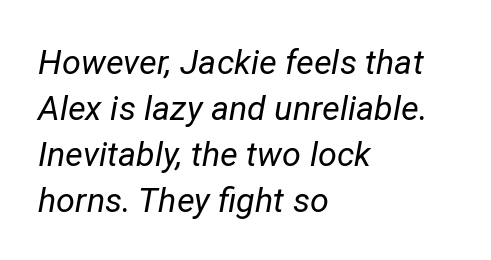
Q: Is the text bold? A: No.
Q: Is the text italic (slanted)? A: Yes, it leans right by about 12 degrees.
Q: Is the text underlined? A: No.
Q: How is the paragraph aligned? A: Left-aligned.
Q: Is the spacing between letters normal or unusually wide? A: Normal.
Q: Is the spacing between lines tight, normal or loose? A: Normal.
Q: Width (condensed, normal, or wide)? A: Normal.
Q: Stroke contrast? A: Low.
Q: x-height? A: Medium.
Q: Monospaced? A: No.
